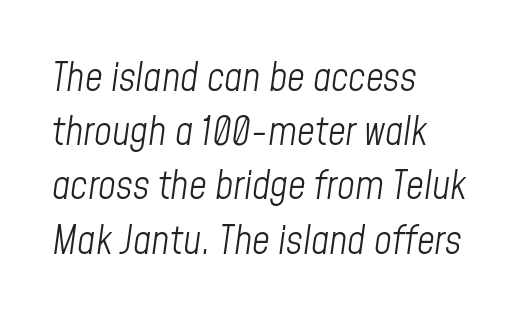
{"italic": "yes", "lean": "right", "slant_degrees": 8, "bold": "no", "weight": "light", "width": "condensed", "stroke_contrast": "low", "x_height": "medium", "monospaced": "no", "underline": "no", "align": "left", "line_spacing": "normal", "line_spacing_ratio": 1.39, "letter_spacing": "normal", "letter_spacing_em": 0.0, "glyph_px": 39}
